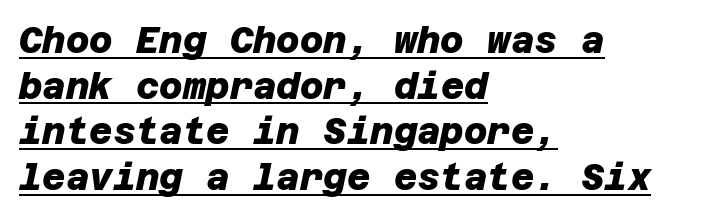
A typesetter would call this zero additional tracking. The face used here is a sans, in the tradition of grotesques and geometrics. In CSS terms this would be text-align: left. The sample's only ornament is a line tracing under the words. A typesetter would call this leading conventional body-copy spacing. In terms of weight, the rendering is a true, heavy bold.
